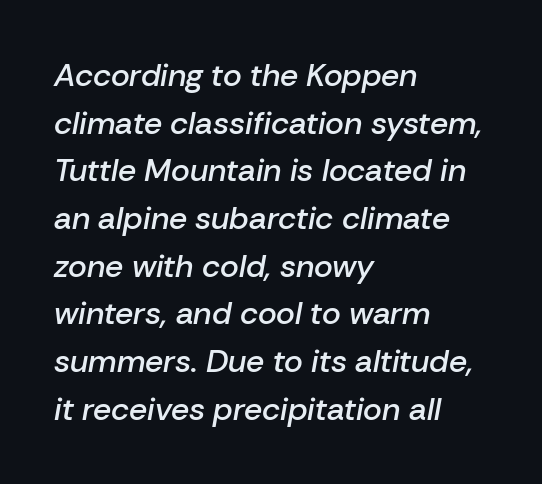
{"italic": "yes", "lean": "right", "slant_degrees": 10, "bold": "semi", "weight": "semibold", "width": "normal", "stroke_contrast": "low", "x_height": "medium", "monospaced": "no", "underline": "no", "align": "left", "line_spacing": "normal", "line_spacing_ratio": 1.49, "letter_spacing": "normal", "letter_spacing_em": 0.0, "glyph_px": 32}
